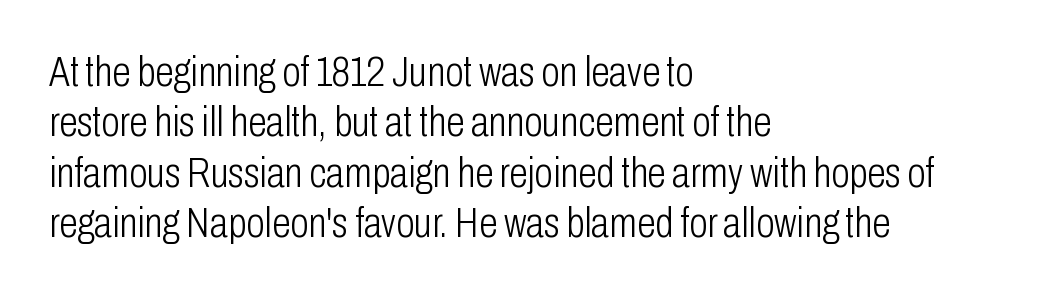
The image shows 42 px light, condensed sans-serif type, upright; set left-aligned, line spacing 1.2x, normal letter spacing, not underlined; low stroke contrast and a medium x-height.
